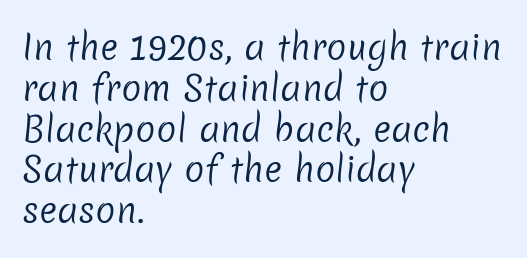
Q: Is the text bold? A: No.
Q: Is the typeface a serif or a sans-serif typeface? A: Sans-serif.
Q: Is the text underlined? A: No.
Q: How is the paragraph aligned? A: Left-aligned.
Q: Is the spacing between letters normal or unusually wide? A: Normal.
Q: Width (condensed, normal, or wide)? A: Normal.
Q: Stroke contrast? A: Low.
Q: x-height? A: Medium.
Q: Monospaced? A: No.
